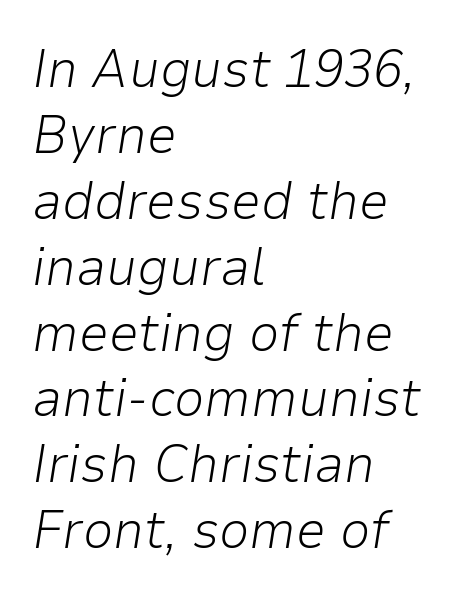
The specimen omits any rule beneath the text block's lines. An italicized treatment has been applied to the whole sample. The setting favours the left margin, as ordinary paragraphs usually do. Note the varied advance widths — an 'i' is clearly narrower than an 'm'.
